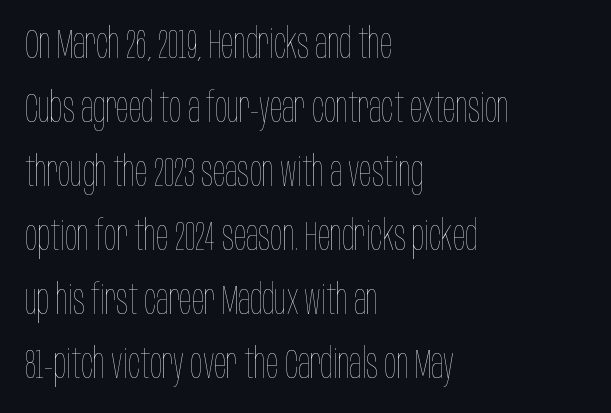
The image shows 41 px thin, condensed type, upright; set left-aligned, normal line spacing (1.56x), normal letter spacing, not underlined; low stroke contrast and a large x-height.
